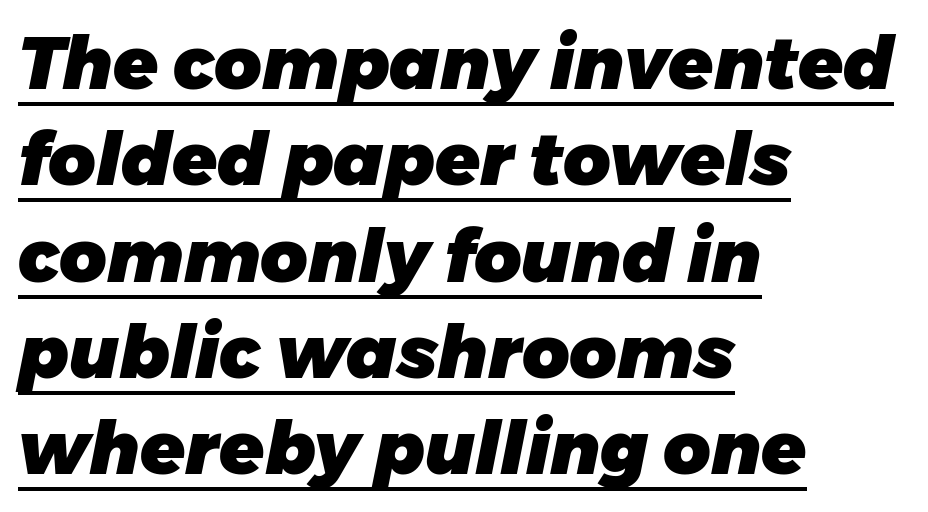
{"italic": "yes", "lean": "right", "slant_degrees": 11, "bold": "yes", "weight": "heavy", "width": "normal", "stroke_contrast": "low", "x_height": "medium", "monospaced": "no", "underline": "yes", "align": "left", "line_spacing": "normal", "line_spacing_ratio": 1.32, "letter_spacing": "normal", "letter_spacing_em": 0.0, "glyph_px": 73}
